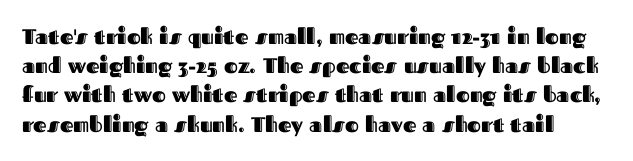
{"italic": "no", "underline": "no", "line_spacing": "normal", "line_spacing_ratio": 1.39, "letter_spacing": "normal", "letter_spacing_em": 0.0, "glyph_px": 21}
